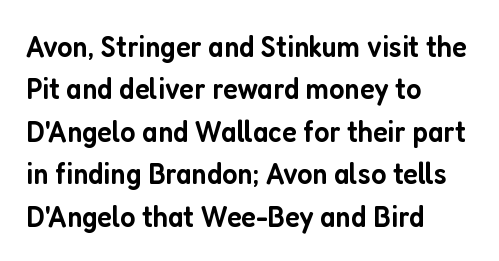
The image shows 31 px semibold, condensed sans-serif type, upright; set left-aligned, normal line spacing (1.37x), normal letter spacing, not underlined; low stroke contrast and a medium x-height.
